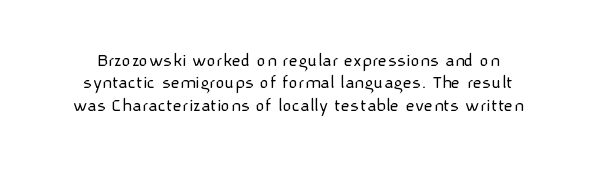
Q: Is the text bold? A: No.
Q: Is the text italic (slanted)? A: No, it is upright.
Q: Is the text underlined? A: No.
Q: Is the spacing between letters normal or unusually wide? A: Normal.
Q: Is the spacing between lines tight, normal or loose? A: Tight.
